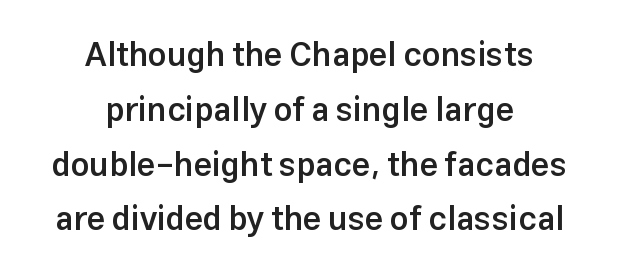
Q: Is the text bold? A: Semi-bold.
Q: Is the text italic (slanted)? A: No, it is upright.
Q: Is the typeface a serif or a sans-serif typeface? A: Sans-serif.
Q: Is the text underlined? A: No.
Q: How is the paragraph aligned? A: Centered.
Q: Is the spacing between letters normal or unusually wide? A: Normal.
Q: Is the spacing between lines tight, normal or loose? A: Normal.
Q: Width (condensed, normal, or wide)? A: Normal.
Q: Stroke contrast? A: Low.
Q: x-height? A: Medium.
Q: Monospaced? A: No.
